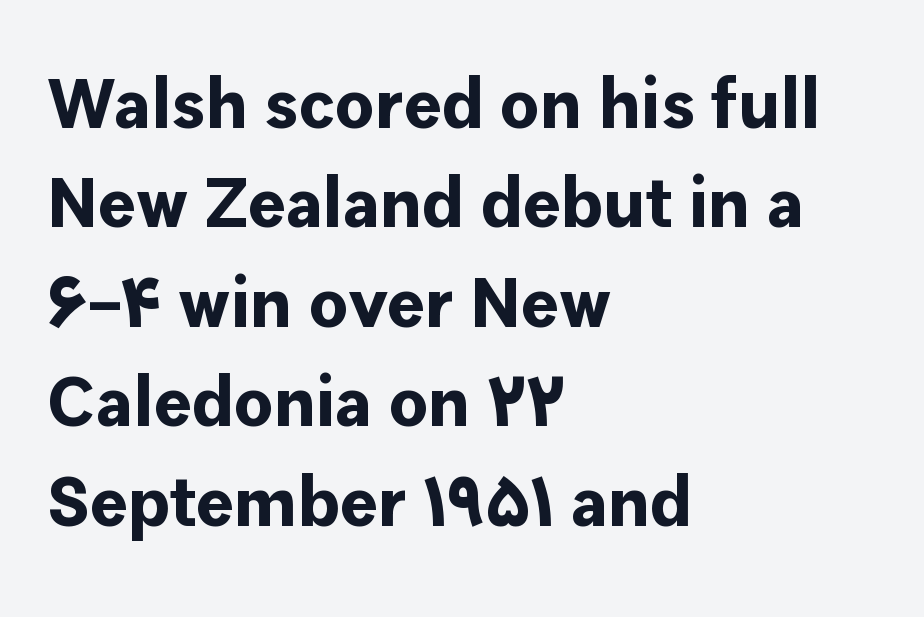
Layout note: lines flush left. Beneath every word, the page is bare. The rendering uses natural spacing where letterforms have individual widths. Successive baselines arrive at the customary interval.
